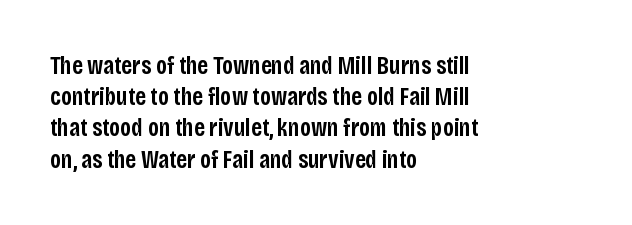
Q: Is the text bold? A: Semi-bold.
Q: Is the text italic (slanted)? A: No, it is upright.
Q: Is the text underlined? A: No.
Q: How is the paragraph aligned? A: Left-aligned.
Q: Is the spacing between letters normal or unusually wide? A: Normal.
Q: Is the spacing between lines tight, normal or loose? A: Normal.
